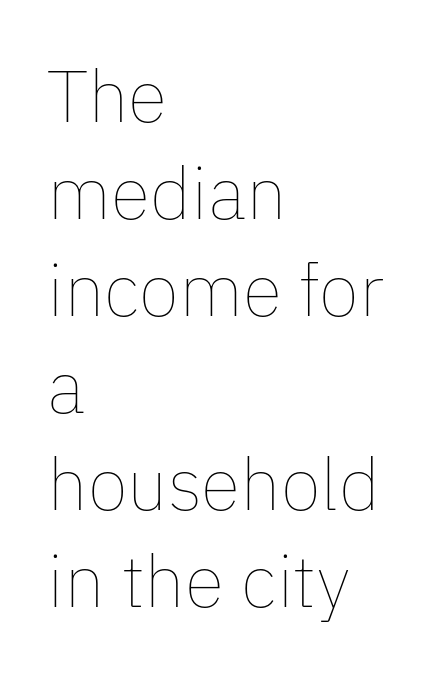
Q: Is the text bold? A: No.
Q: Is the text italic (slanted)? A: No, it is upright.
Q: Is the text underlined? A: No.
Q: How is the paragraph aligned? A: Left-aligned.
Q: Is the spacing between letters normal or unusually wide? A: Normal.
Q: Is the spacing between lines tight, normal or loose? A: Normal.
Q: Width (condensed, normal, or wide)? A: Normal.
Q: Stroke contrast? A: Low.
Q: x-height? A: Medium.
Q: Monospaced? A: No.
